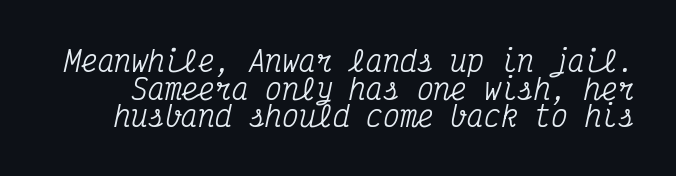
{"serif": "yes", "italic": "yes", "lean": "right", "slant_degrees": 12, "width": "condensed", "stroke_contrast": "medium", "x_height": "medium", "monospaced": "yes", "underline": "no", "line_spacing": "tight", "line_spacing_ratio": 0.99, "letter_spacing": "normal", "letter_spacing_em": 0.0, "glyph_px": 28}
